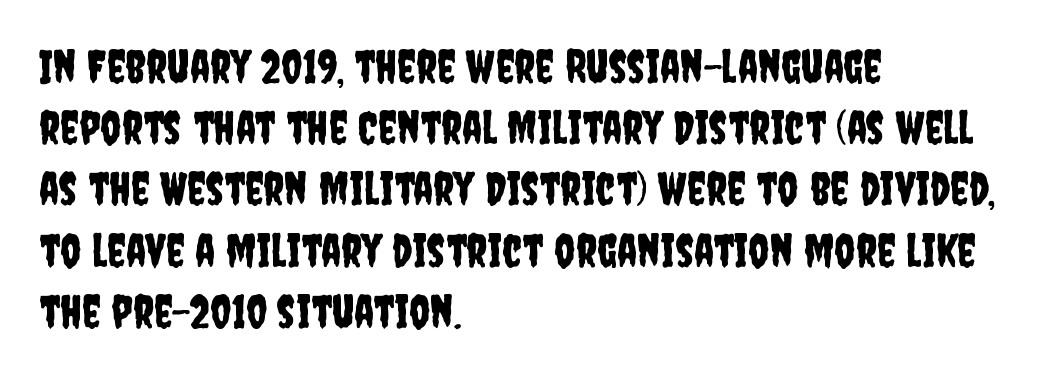
The image shows 46 px condensed sans-serif type, upright; set left-aligned, normal line spacing (1.33x), normal letter spacing, not underlined; low stroke contrast and a large x-height.
